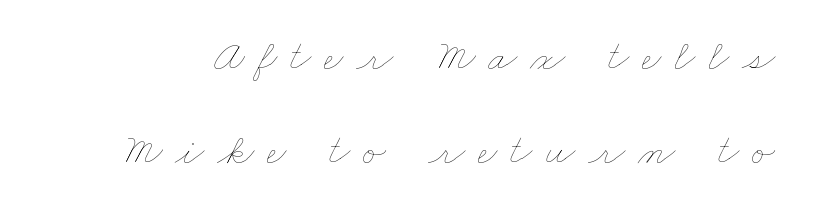
The image shows 43 px thin, wide type; set loose line spacing (2.18x), unusually wide letter spacing (+0.29 em), not underlined; low stroke contrast and a small x-height.
